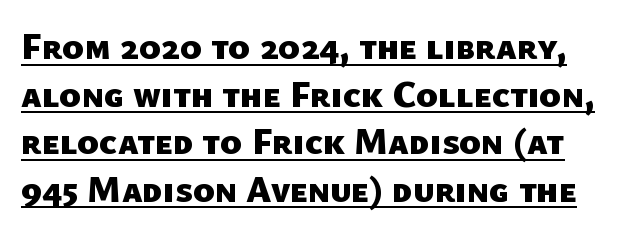
{"serif": "no", "bold": "yes", "weight": "heavy", "width": "normal", "stroke_contrast": "low", "x_height": "medium", "monospaced": "no", "underline": "yes", "line_spacing": "normal", "line_spacing_ratio": 1.32, "letter_spacing": "normal", "letter_spacing_em": 0.0, "glyph_px": 36}
